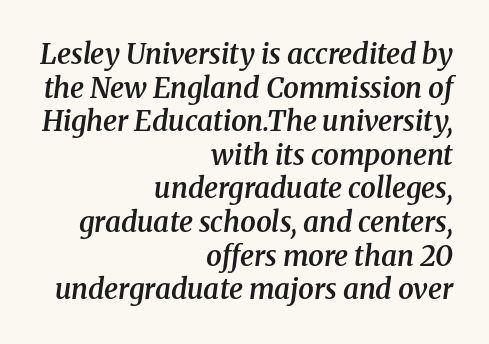
Q: Is the text bold? A: Semi-bold.
Q: Is the text italic (slanted)? A: Yes, it leans right by about 8 degrees.
Q: Is the typeface a serif or a sans-serif typeface? A: Serif.
Q: Is the text underlined? A: No.
Q: How is the paragraph aligned? A: Right-aligned.
Q: Is the spacing between letters normal or unusually wide? A: Normal.
Q: Width (condensed, normal, or wide)? A: Normal.
Q: Stroke contrast? A: Medium.
Q: x-height? A: Medium.
Q: Monospaced? A: No.
